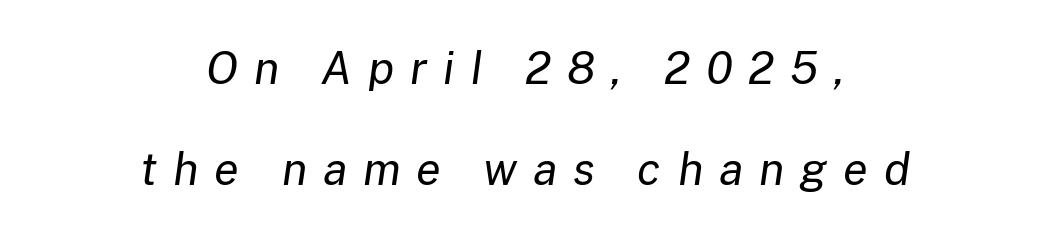
Q: Is the text bold? A: No.
Q: Is the text italic (slanted)? A: Yes, it leans right by about 8 degrees.
Q: Is the text underlined? A: No.
Q: How is the paragraph aligned? A: Centered.
Q: Is the spacing between letters normal or unusually wide? A: Unusually wide.
Q: Is the spacing between lines tight, normal or loose? A: Loose.
Q: Width (condensed, normal, or wide)? A: Normal.
Q: Stroke contrast? A: Low.
Q: x-height? A: Medium.
Q: Monospaced? A: No.
